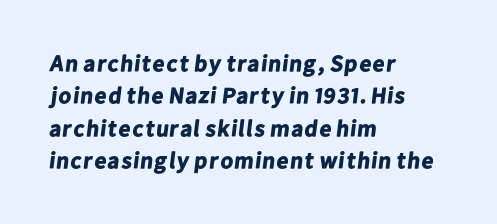
Q: Is the text bold? A: Yes.
Q: Is the text underlined? A: No.
Q: How is the paragraph aligned? A: Left-aligned.
Q: Is the spacing between letters normal or unusually wide? A: Normal.
Q: Is the spacing between lines tight, normal or loose? A: Normal.
